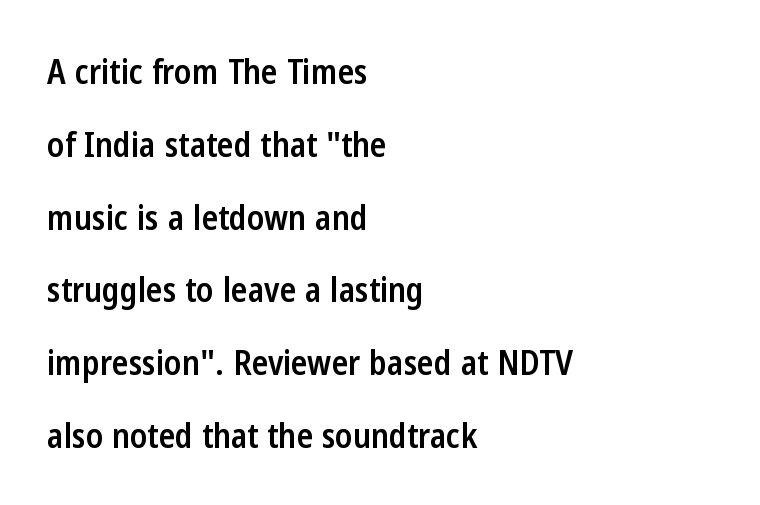
The image shows 34 px semibold, condensed sans-serif type, upright; set left-aligned, loose line spacing (2.14x), normal letter spacing, not underlined; low stroke contrast and a medium x-height.
